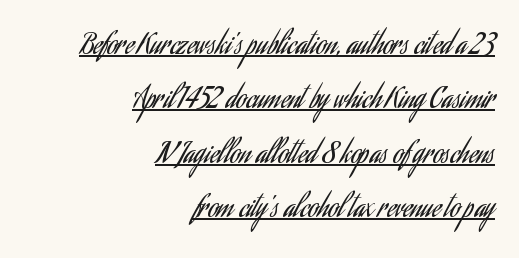
The image shows 28 px regular-weight, condensed sans-serif type; set right-aligned, loose line spacing (1.94x), normal letter spacing, underlined; low stroke contrast and a small x-height.
